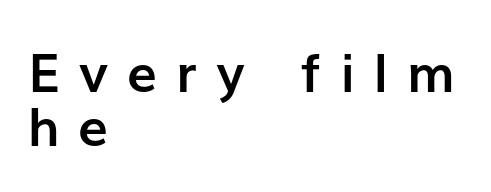
{"serif": "no", "italic": "no", "bold": "yes", "weight": "semibold", "width": "normal", "stroke_contrast": "low", "x_height": "medium", "monospaced": "no", "underline": "no", "align": "left", "line_spacing": "tight", "line_spacing_ratio": 1.02, "letter_spacing": "wide", "letter_spacing_em": 0.37, "glyph_px": 53}
